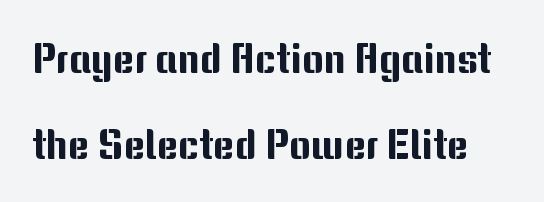
{"serif": "no", "italic": "no", "width": "normal", "stroke_contrast": "medium", "x_height": "medium", "monospaced": "no", "underline": "no", "line_spacing": "loose", "line_spacing_ratio": 2.1, "letter_spacing": "normal", "letter_spacing_em": 0.0, "glyph_px": 41}
